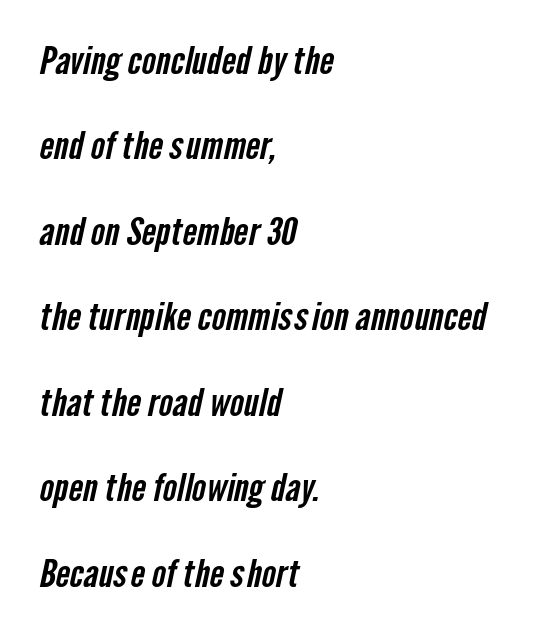
{"serif": "no", "width": "condensed", "stroke_contrast": "low", "x_height": "medium", "monospaced": "no", "underline": "no", "align": "left", "line_spacing": "loose", "line_spacing_ratio": 2.25, "letter_spacing": "normal", "letter_spacing_em": 0.0, "glyph_px": 38}
